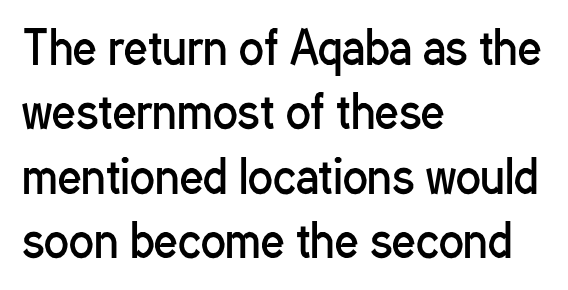
Q: Is the text bold? A: No.
Q: Is the text italic (slanted)? A: No, it is upright.
Q: Is the typeface a serif or a sans-serif typeface? A: Sans-serif.
Q: Is the text underlined? A: No.
Q: How is the paragraph aligned? A: Left-aligned.
Q: Is the spacing between letters normal or unusually wide? A: Normal.
Q: Is the spacing between lines tight, normal or loose? A: Normal.
Q: Width (condensed, normal, or wide)? A: Condensed.
Q: Stroke contrast? A: Low.
Q: x-height? A: Medium.
Q: Monospaced? A: No.
